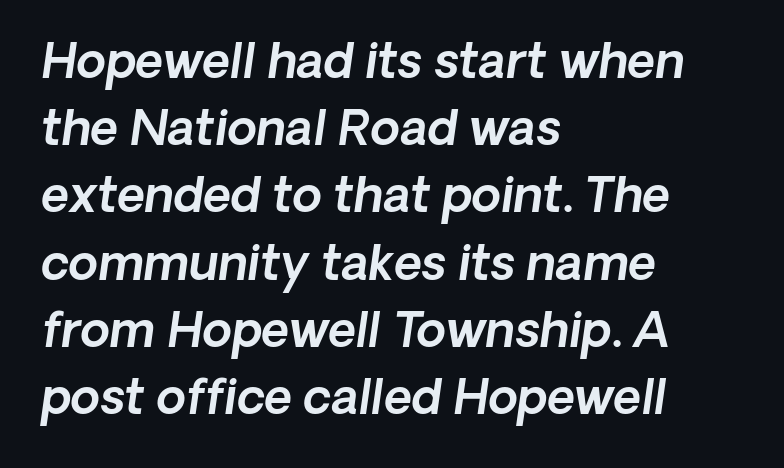
The image shows 48 px sans-serif type; set left-aligned, normal line spacing (1.4x), normal letter spacing, not underlined; a medium x-height.
